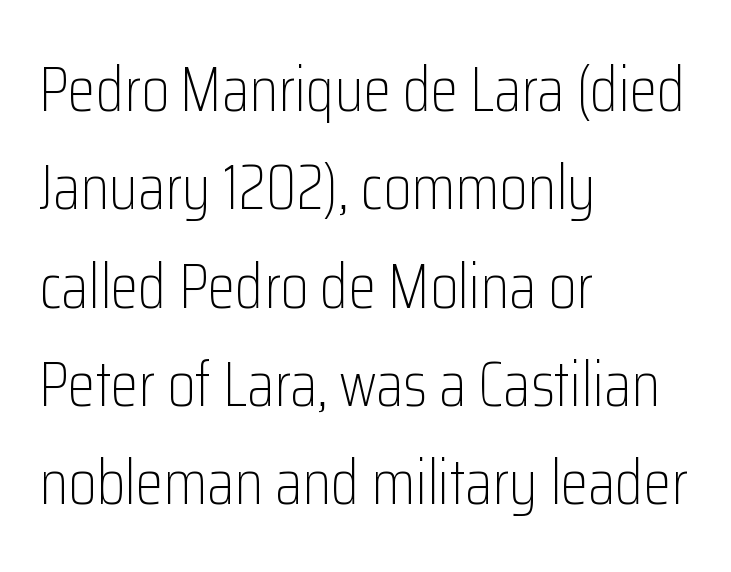
Is the type heavy? It reads as light-to-regular instead. Check under the words: just untouched page. Do the characters align in a grid? No, the font is proportional. Notice how the stems are strictly vertical — no italics here. Characters follow at the spacing the type designer built in.
